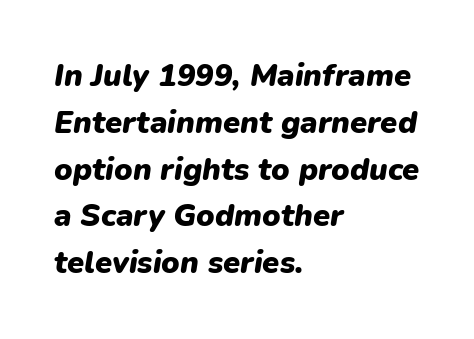
Spacing verdict: proportional, widths tailored to each character. Interline gaps are of average width in this sample. Posture: slanted. The string is rendered with underlining switched off. Compared with an ordinary text face, these strokes are far heavier — a full bold.
